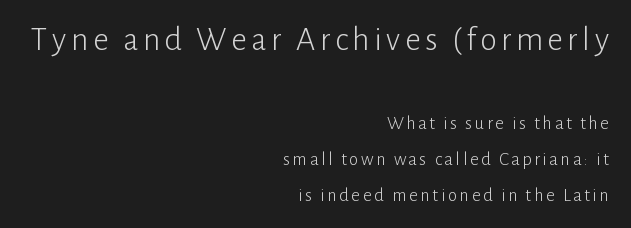
The image shows 34 px light sans-serif type, upright; set right-aligned, line spacing 1.89x, not underlined; the first (top) block is 1.79x larger; low stroke contrast and a medium x-height.
